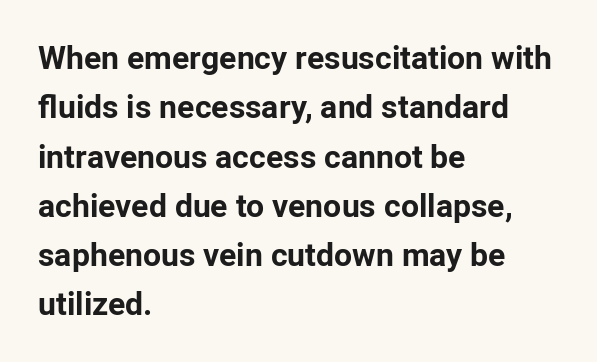
The baseline area is clear. The passage shown is typed in a proportional face where columns would drift. Italic: no, the glyphs are upright roman. These words are printed bold, with thick strokes throughout. This sample keeps an unexceptional amount of space between lines.
